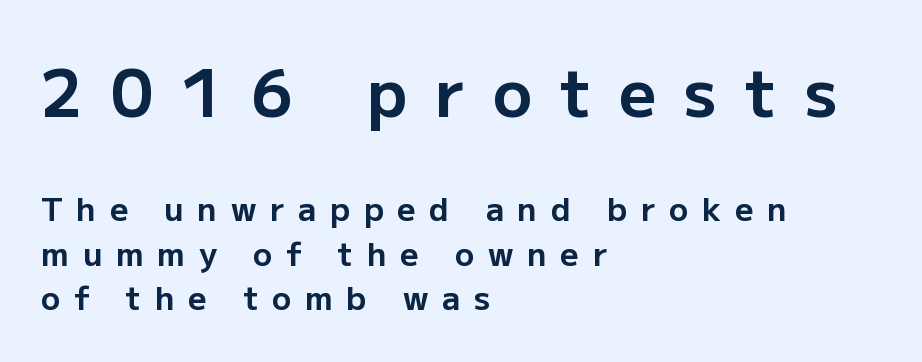
The image shows 65 px bold sans-serif type, upright; set left-aligned, normal line spacing (1.39x), unusually wide letter spacing (+0.43 em), not underlined; the first (top) block is 2.03x larger; low stroke contrast and a medium x-height.
